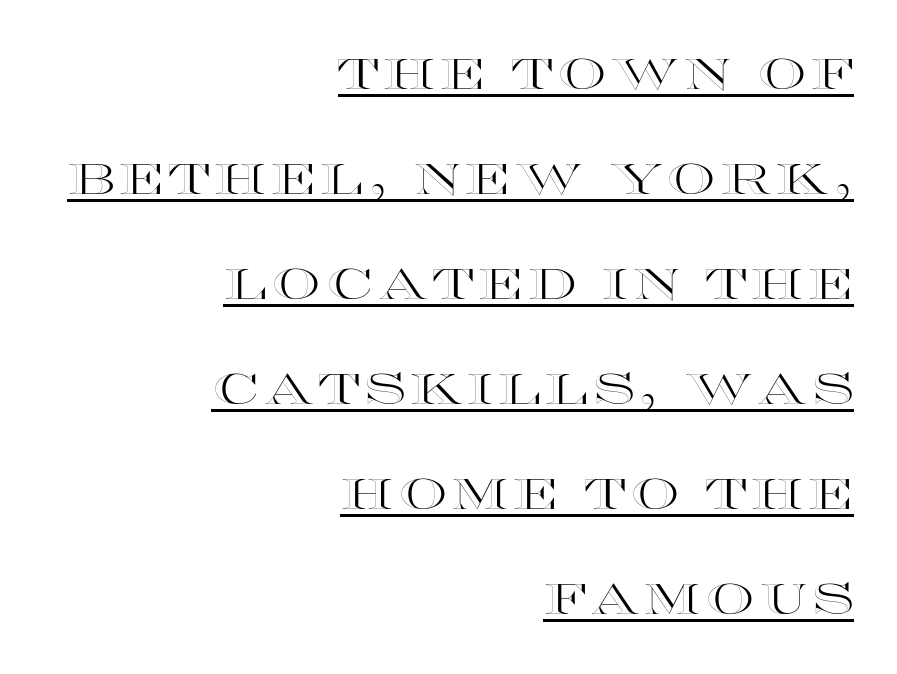
This sample uses an upright cut, with every glyph sitting square on the baseline. Notice how the passage keeps a crisp vertical edge on the right only. The line-height multiplier appears high, well above default. Proportional: the letters do not fall into vertical columns. Has an underline been added? It has.
